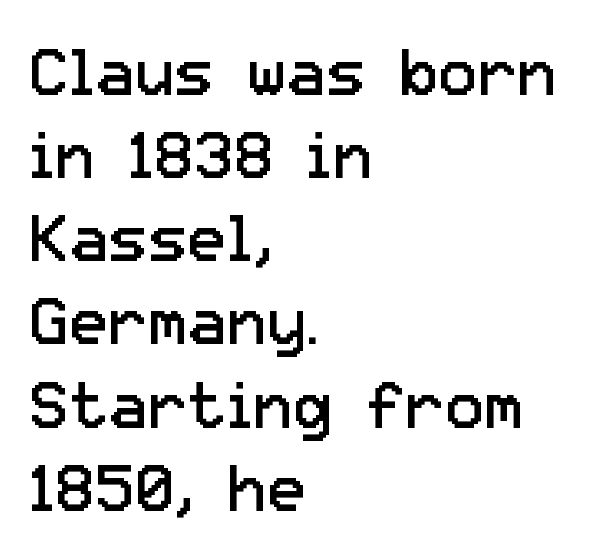
{"serif": "no", "italic": "no", "bold": "no", "weight": "regular", "width": "normal", "stroke_contrast": "low", "x_height": "medium", "monospaced": "no", "underline": "no", "align": "left", "line_spacing": "normal", "line_spacing_ratio": 1.26, "letter_spacing": "normal", "letter_spacing_em": 0.0, "glyph_px": 66}
